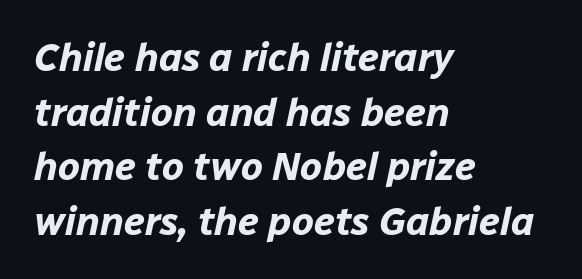
{"italic": "yes", "lean": "right", "slant_degrees": 12, "bold": "yes", "weight": "bold", "width": "normal", "stroke_contrast": "low", "x_height": "medium", "monospaced": "no", "underline": "no", "align": "left", "line_spacing": "normal", "line_spacing_ratio": 1.4, "letter_spacing": "normal", "letter_spacing_em": 0.0, "glyph_px": 39}
